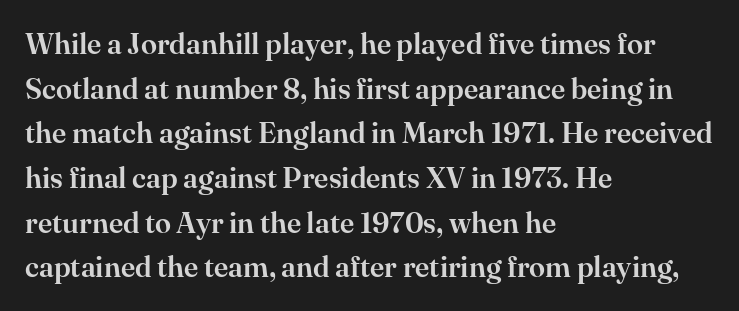
{"serif": "yes", "italic": "no", "width": "normal", "stroke_contrast": "high", "x_height": "small", "monospaced": "no", "underline": "no", "align": "left", "line_spacing": "normal", "line_spacing_ratio": 1.54, "letter_spacing": "normal", "letter_spacing_em": 0.0, "glyph_px": 29}
